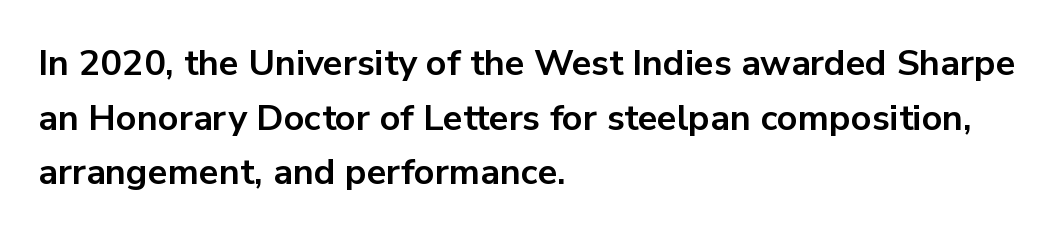
Q: Is the text bold? A: Yes.
Q: Is the text italic (slanted)? A: No, it is upright.
Q: Is the typeface a serif or a sans-serif typeface? A: Sans-serif.
Q: Is the text underlined? A: No.
Q: How is the paragraph aligned? A: Left-aligned.
Q: Is the spacing between letters normal or unusually wide? A: Normal.
Q: Is the spacing between lines tight, normal or loose? A: Normal.
Q: Width (condensed, normal, or wide)? A: Normal.
Q: Stroke contrast? A: Low.
Q: x-height? A: Medium.
Q: Monospaced? A: No.
